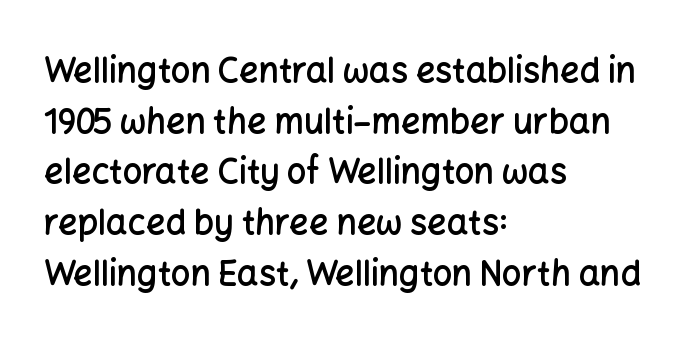
Strokes here are thickened, but only to semibold level. Note: no serifs on the glyphs. The gap between lines stays unmarked. Interline gaps are of average width in this sample. Every stem runs plumb, perpendicular to the baseline. The text block is weighted toward the left margin, trailing off unevenly rightward.
